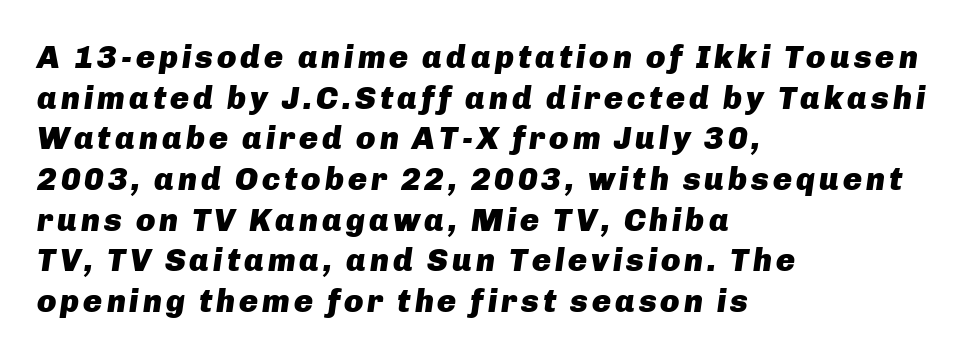
Designer's note — italics engaged. Horizontally, the lines are justified to the leading edge only. Rows of type keep a routine distance in the vertical direction. The space beneath each line is pristine and unruled. This sample has the flowing, uneven cadence of proportional lettering. The typesetting leans heavy: a genuine bold.
